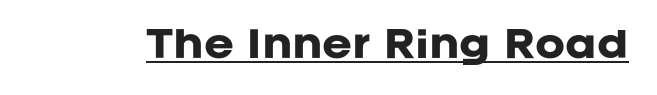
{"serif": "no", "italic": "no", "bold": "yes", "weight": "heavy", "width": "normal", "stroke_contrast": "low", "x_height": "large", "monospaced": "no", "underline": "yes", "letter_spacing": "normal", "letter_spacing_em": 0.0, "glyph_px": 36}
